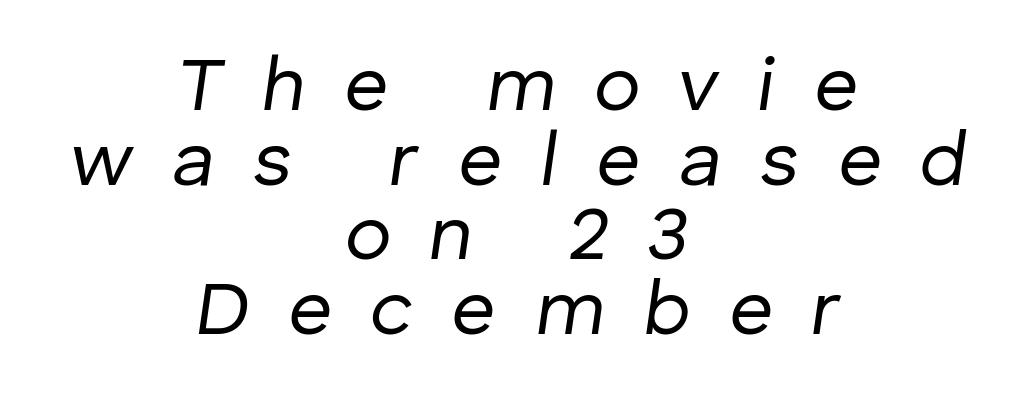
{"italic": "yes", "lean": "right", "slant_degrees": 8, "bold": "no", "weight": "regular", "width": "normal", "stroke_contrast": "low", "x_height": "medium", "monospaced": "no", "underline": "no", "align": "center", "line_spacing": "tight", "line_spacing_ratio": 0.97, "letter_spacing": "wide", "letter_spacing_em": 0.5, "glyph_px": 77}
